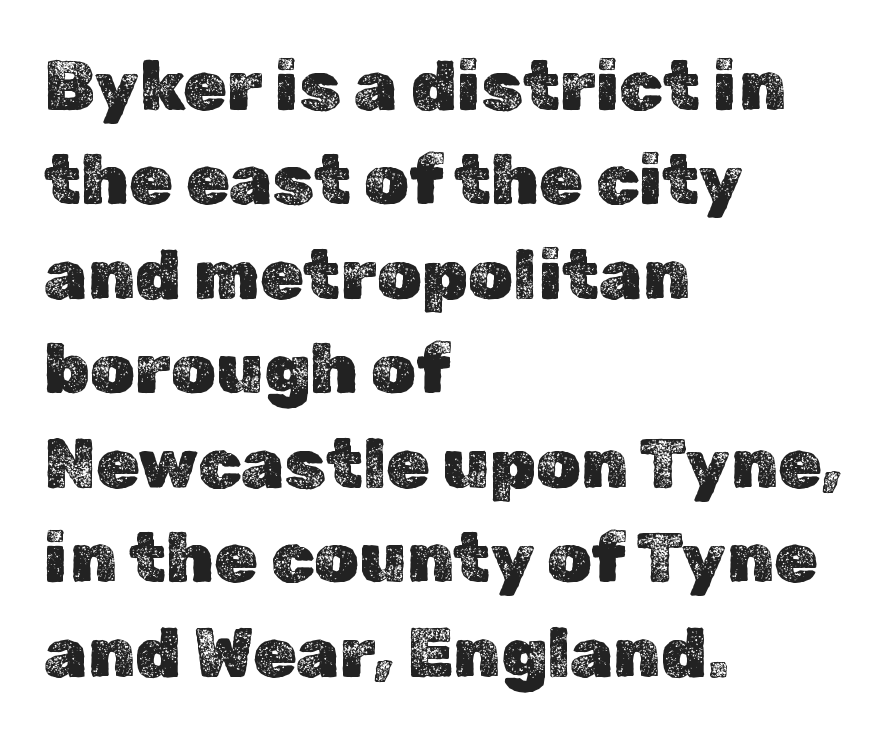
The image shows 70 px text type, upright; set left-aligned, normal line spacing (1.35x), normal letter spacing, not underlined; a medium x-height.
